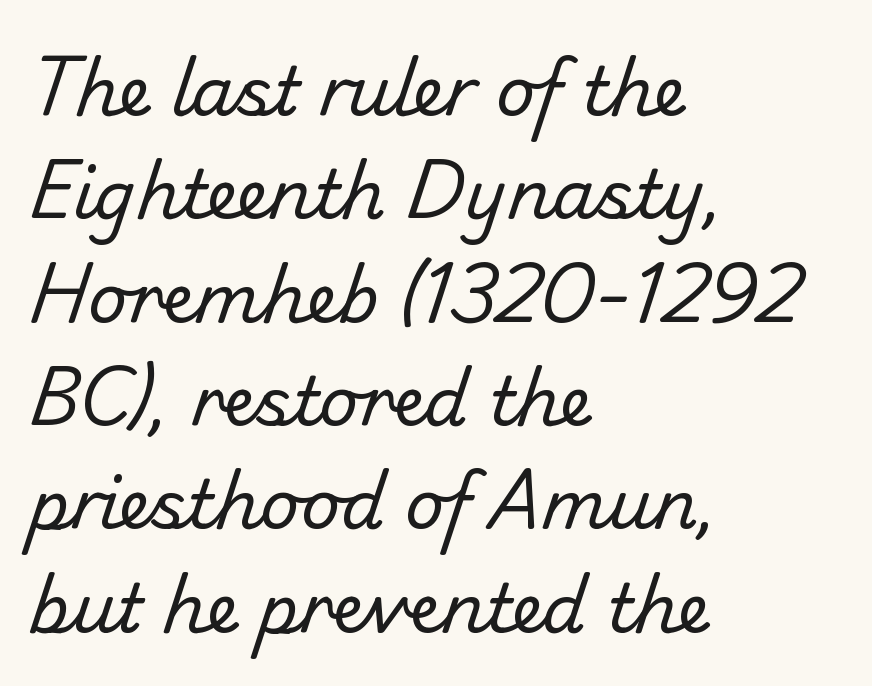
Q: Is the text bold? A: No.
Q: Is the typeface a serif or a sans-serif typeface? A: Sans-serif.
Q: Is the text underlined? A: No.
Q: How is the paragraph aligned? A: Left-aligned.
Q: Is the spacing between letters normal or unusually wide? A: Normal.
Q: Is the spacing between lines tight, normal or loose? A: Normal.
Q: Width (condensed, normal, or wide)? A: Normal.
Q: Stroke contrast? A: Low.
Q: x-height? A: Small.
Q: Monospaced? A: No.
